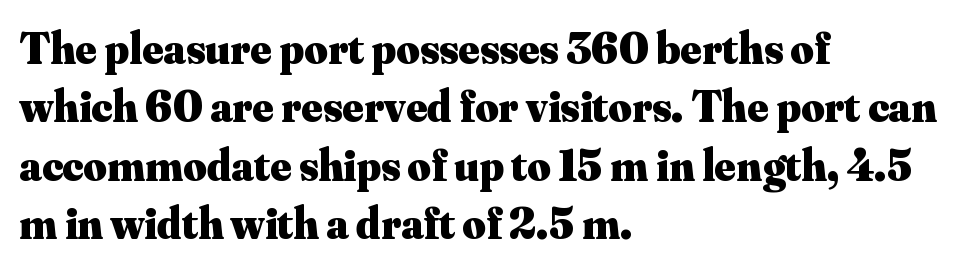
{"serif": "yes", "italic": "no", "bold": "yes", "weight": "heavy", "width": "normal", "stroke_contrast": "medium", "x_height": "small", "monospaced": "no", "underline": "no", "align": "left", "line_spacing": "normal", "line_spacing_ratio": 1.3, "letter_spacing": "normal", "letter_spacing_em": 0.0, "glyph_px": 45}
